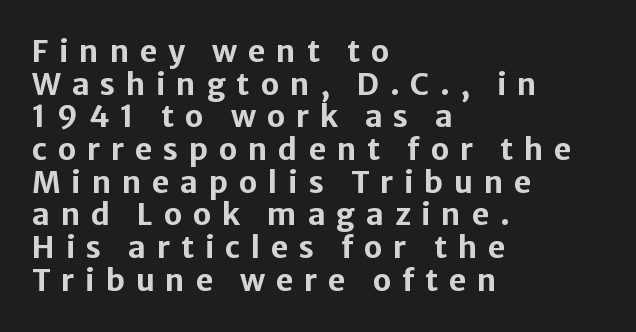
Students, observe: this is what under-led, compact text looks like. Every row of glyphs begins at an identical x-position on the left. Check where the strokes stop: nothing finishes them off — pure sans. In terms of posture, this sample is upright. Think of a printed novel: that variable character pitch is what you see here.
